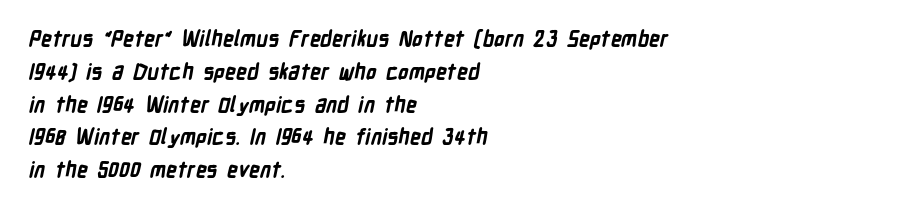
The image shows 21 px bold type; set left-aligned, normal line spacing (1.56x), normal letter spacing, not underlined.
